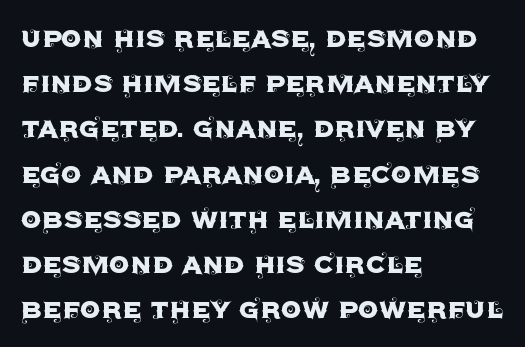
{"serif": "no", "italic": "no", "width": "normal", "x_height": "large", "monospaced": "no", "underline": "no", "align": "left", "line_spacing": "normal", "line_spacing_ratio": 1.37, "letter_spacing": "normal", "letter_spacing_em": 0.0, "glyph_px": 33}
